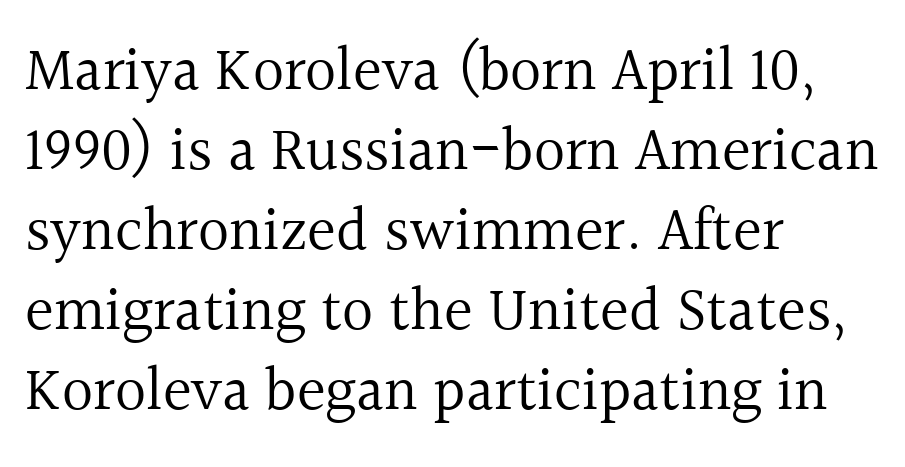
When letters stand straight like this, we call the style roman or upright. A clean baseline with only descenders dipping below it. Line starts are locked; line ends wander. Here the glyphs are tracked normally, forming tight word shapes. A serif font was chosen for this passage. No heavy texture on the line: the type isn't bold.
